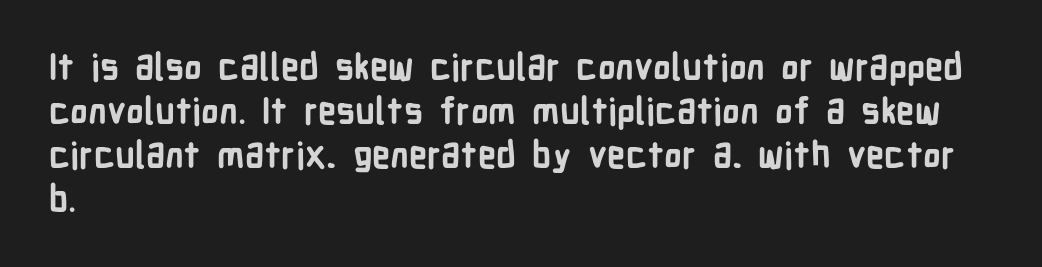
Q: Is the text bold? A: Yes.
Q: Is the text italic (slanted)? A: No, it is upright.
Q: Is the typeface a serif or a sans-serif typeface? A: Sans-serif.
Q: Is the text underlined? A: No.
Q: How is the paragraph aligned? A: Left-aligned.
Q: Is the spacing between letters normal or unusually wide? A: Normal.
Q: Width (condensed, normal, or wide)? A: Condensed.
Q: Stroke contrast? A: Low.
Q: x-height? A: Medium.
Q: Monospaced? A: No.
